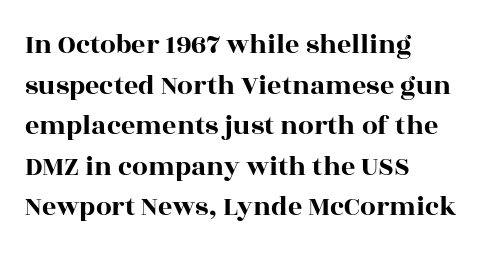
The image shows 28 px wide serif type, upright; set left-aligned, normal line spacing (1.45x), normal letter spacing, not underlined; a large x-height.
